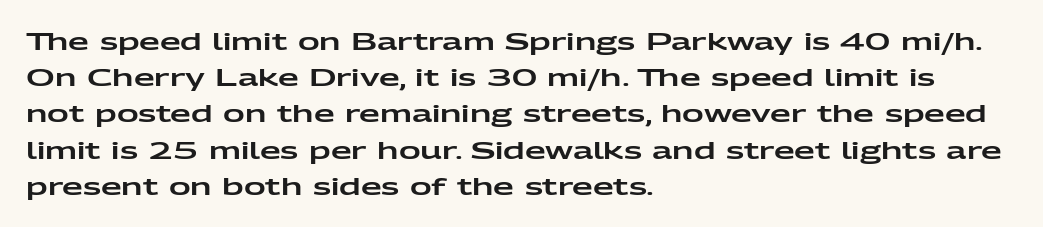
{"italic": "no", "underline": "no", "align": "left", "line_spacing": "normal", "line_spacing_ratio": 1.51, "letter_spacing": "normal", "letter_spacing_em": 0.0, "glyph_px": 24}
